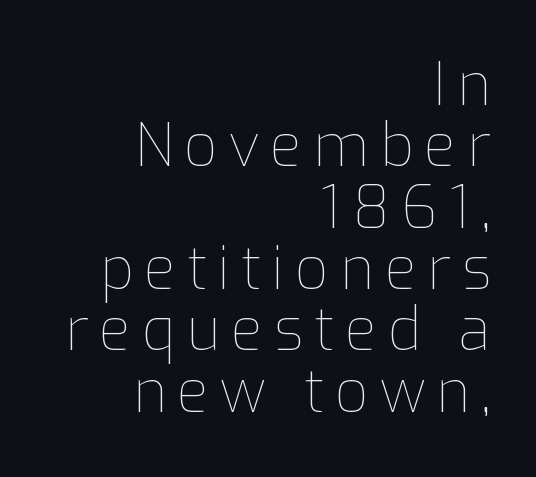
{"italic": "no", "bold": "no", "weight": "thin", "width": "normal", "stroke_contrast": "low", "x_height": "medium", "monospaced": "no", "underline": "no", "align": "right", "line_spacing": "tight", "line_spacing_ratio": 1.04, "glyph_px": 59}
